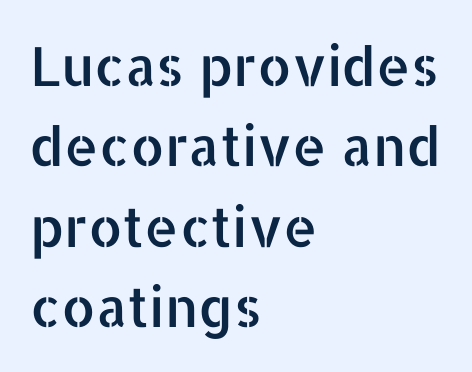
The image shows 54 px sans-serif type, upright; set left-aligned, normal line spacing (1.49x), normal letter spacing, not underlined; low stroke contrast and a medium x-height.
